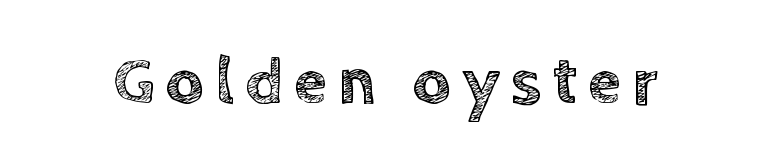
Q: Is the text italic (slanted)? A: No, it is upright.
Q: Is the text underlined? A: No.
Q: Width (condensed, normal, or wide)? A: Normal.
Q: x-height? A: Large.
Q: Monospaced? A: No.
